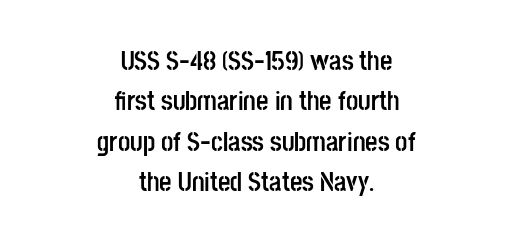
The image shows 27 px bold type, upright; set centered, normal line spacing (1.5x), normal letter spacing, not underlined.
